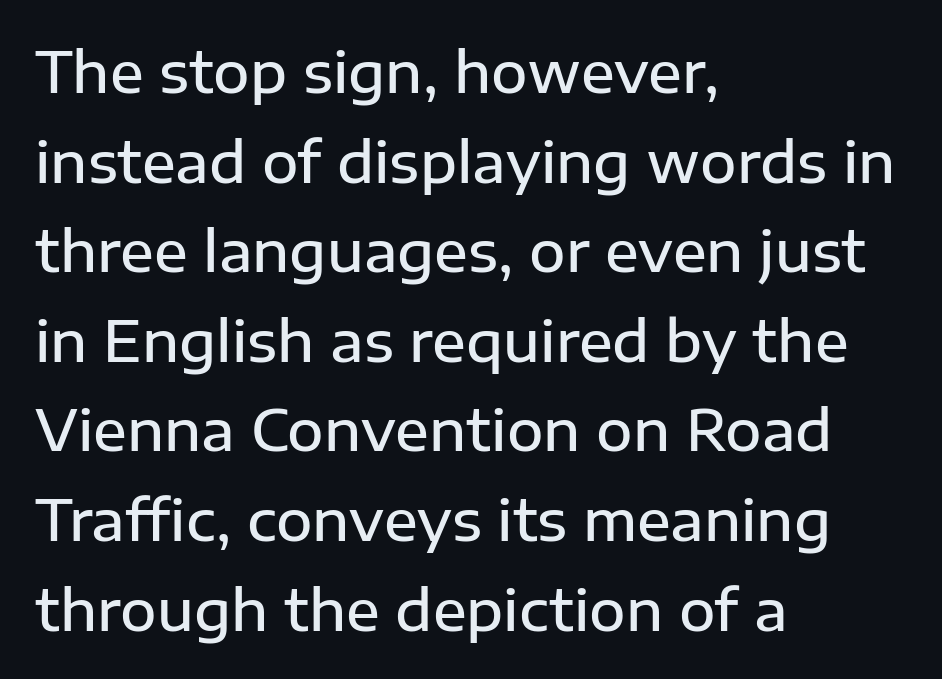
The image shows 56 px semibold sans-serif type, upright; set left-aligned, normal line spacing (1.6x), normal letter spacing, not underlined; low stroke contrast and a medium x-height.
